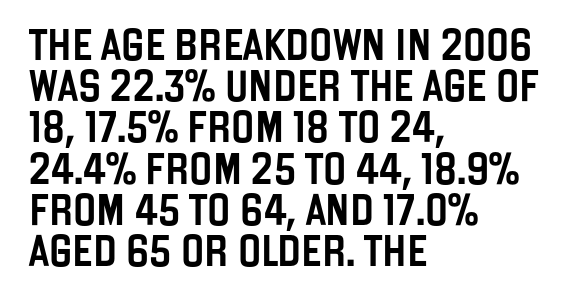
Glyph-to-glyph distance matches everyday printed text. The specimen omits any rule beneath the text block's lines. Where is the straight margin? On the left. Nothing sits at the stroke ends, so this counts as sans-serif.
